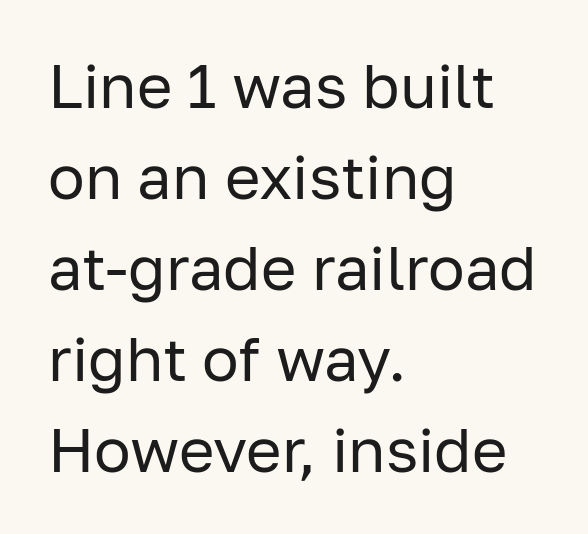
Short note: letters normally spaced. Teacher's note: observe the even left margin — that is flush-left alignment. A typesetter would call this leading conventional body-copy spacing. The type sits square on the baseline with zero lean.
